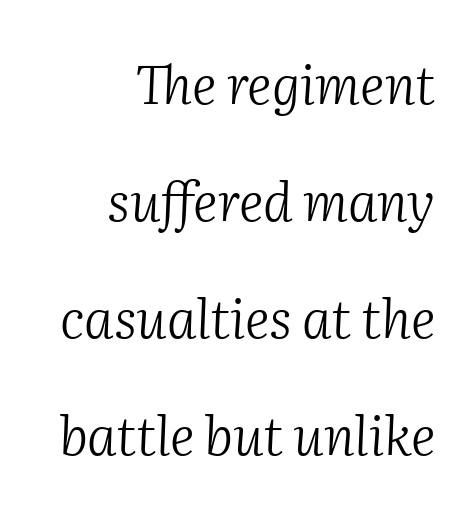
The type is set solid horizontally, with unmodified tracking. Font category for this specimen: serif. Style check: oblique. Each new line begins a long way beneath the previous one.
